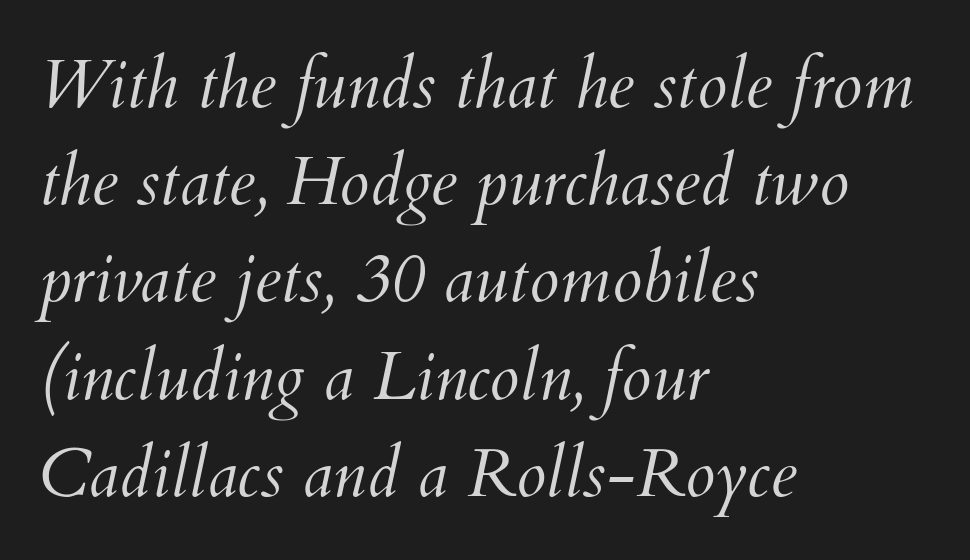
Q: Is the text bold? A: No.
Q: Is the text italic (slanted)? A: Yes, it leans right by about 12 degrees.
Q: Is the text underlined? A: No.
Q: How is the paragraph aligned? A: Left-aligned.
Q: Is the spacing between letters normal or unusually wide? A: Normal.
Q: Is the spacing between lines tight, normal or loose? A: Normal.
Q: Width (condensed, normal, or wide)? A: Normal.
Q: Stroke contrast? A: Medium.
Q: x-height? A: Small.
Q: Monospaced? A: No.
